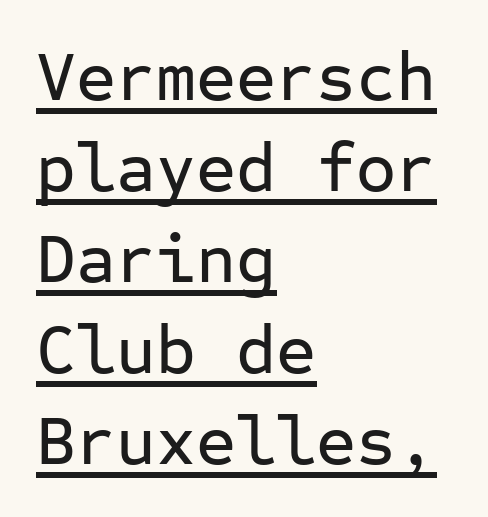
Leading: standard. Unlike italic type, these characters show no tilt at all. Is this a fixed-width face? Yes — each glyph sits in an identical cell. The lines are quadded left.
